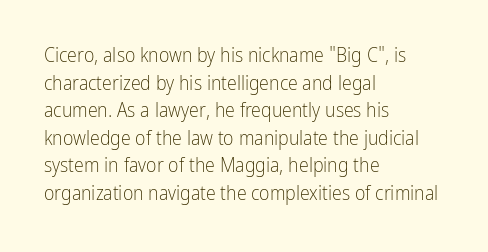
This rendering leaves character spacing at its baseline value. These lines stack with their left ends in a neat column. Reading down the column, the eye jumps a familiar distance to each next line. Stroke mass is kept to a normal reading level or below. Unlike italic type, these characters show no tilt at all. No word sits above an underline.
